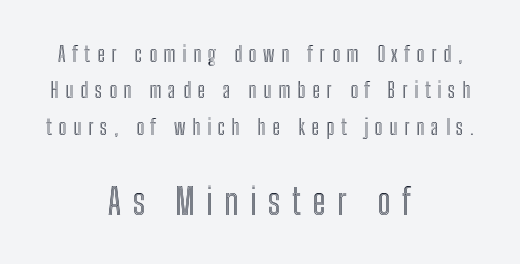
The image shows 36 px condensed type, upright; set centered, line spacing 1.73x, unusually wide letter spacing (+0.32 em), not underlined; the second (bottom) block is 1.71x larger; a medium x-height.
